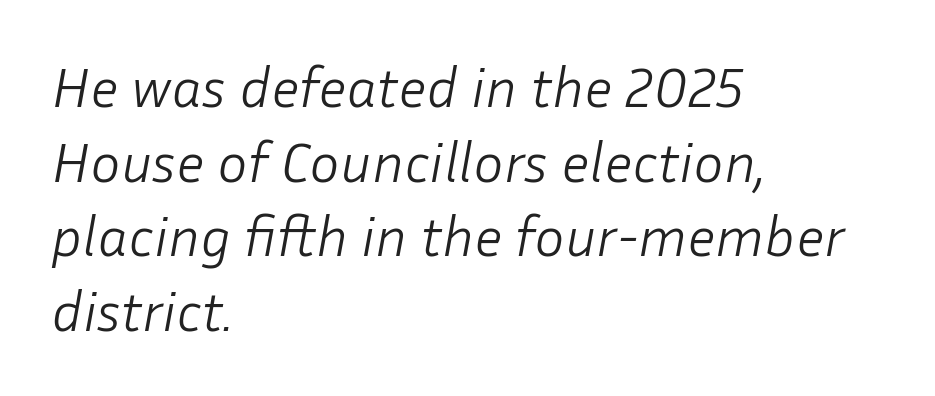
{"italic": "yes", "lean": "right", "slant_degrees": 10, "bold": "no", "weight": "light", "width": "normal", "stroke_contrast": "low", "x_height": "medium", "monospaced": "no", "underline": "no", "align": "left", "line_spacing": "normal", "line_spacing_ratio": 1.31, "letter_spacing": "normal", "letter_spacing_em": 0.0, "glyph_px": 57}
